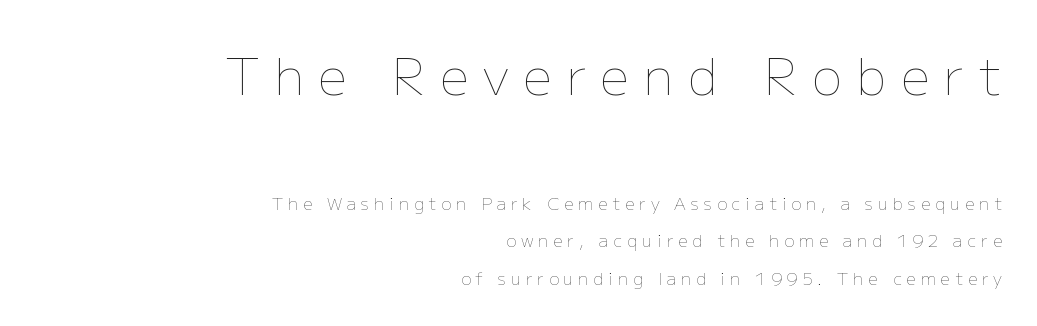
Q: Is the text bold? A: No.
Q: Is the text italic (slanted)? A: No, it is upright.
Q: Is the text underlined? A: No.
Q: How is the paragraph aligned? A: Right-aligned.
Q: Is the spacing between letters normal or unusually wide? A: Unusually wide.
Q: Is the spacing between lines tight, normal or loose? A: Loose.
Q: Which block of text is set in a larger size, the first (top) or the second (bottom)? A: The first (top) one.
Q: Width (condensed, normal, or wide)? A: Normal.
Q: Stroke contrast? A: Low.
Q: x-height? A: Medium.
Q: Monospaced? A: No.
